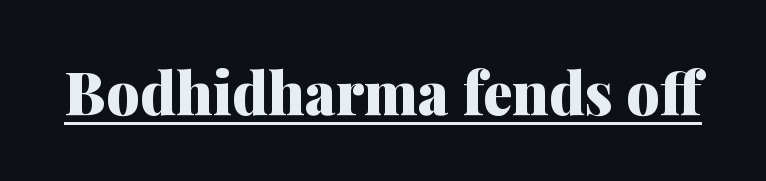
The image shows 59 px heavy serif type, upright; set normal letter spacing, underlined; medium stroke contrast and a medium x-height.
